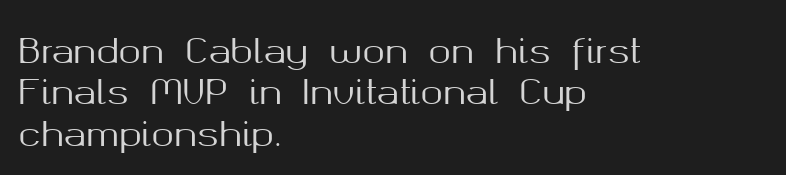
{"serif": "no", "italic": "no", "width": "normal", "stroke_contrast": "medium", "x_height": "medium", "monospaced": "no", "underline": "no", "align": "left", "line_spacing_ratio": 1.22, "letter_spacing": "normal", "letter_spacing_em": 0.0, "glyph_px": 34}
